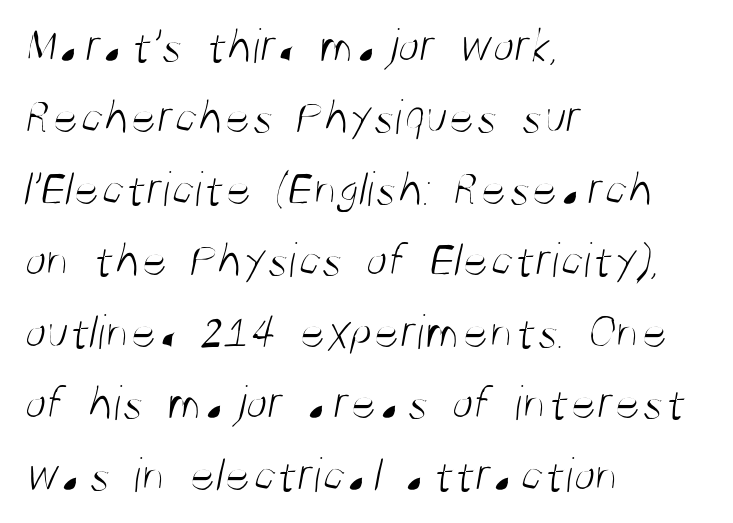
The passage shown is typed in a proportional face where columns would drift. Letter spacing: default. Honestly, the row spacing looks completely unremarkable. The zone under the glyphs is completely vacant. Each stroke keeps to a modest, everyday thickness or less. Are there feet on the stems? There aren't — it's a sans.
